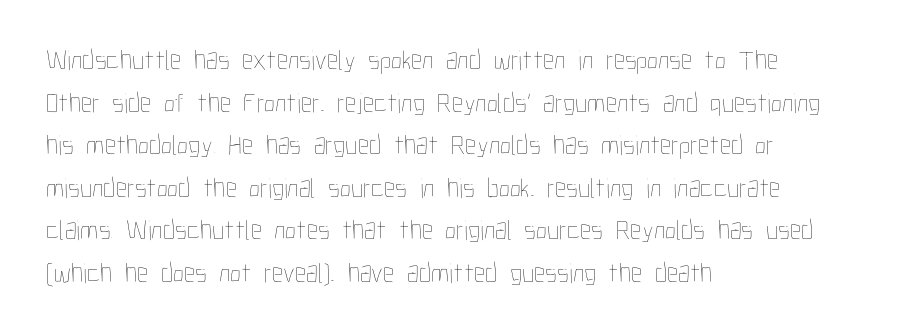
The image shows 28 px thin, condensed type, upright; set left-aligned, normal line spacing (1.52x), normal letter spacing, not underlined; low stroke contrast and a medium x-height.
